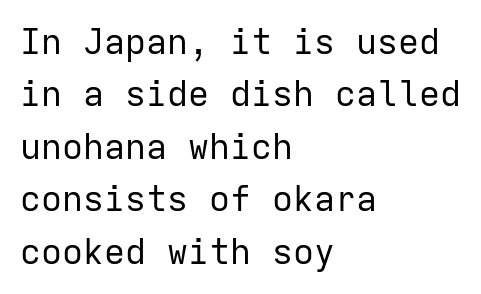
The image shows 35 px regular-weight sans-serif type, upright, monospaced; set left-aligned, normal line spacing (1.5x), normal letter spacing, not underlined; low stroke contrast and a medium x-height.
